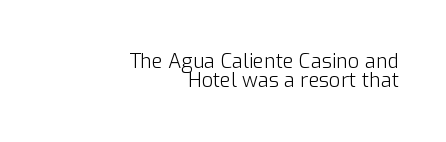
Q: Is the text bold? A: No.
Q: Is the text italic (slanted)? A: No, it is upright.
Q: Is the text underlined? A: No.
Q: How is the paragraph aligned? A: Right-aligned.
Q: Is the spacing between letters normal or unusually wide? A: Normal.
Q: Is the spacing between lines tight, normal or loose? A: Tight.
